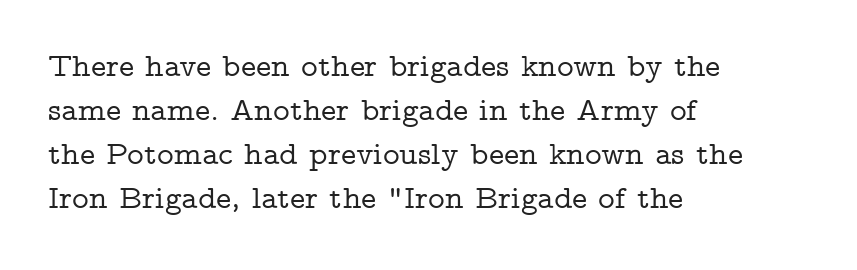
{"serif": "yes", "italic": "no", "width": "wide", "stroke_contrast": "low", "x_height": "medium", "monospaced": "no", "underline": "no", "align": "left", "line_spacing": "normal", "line_spacing_ratio": 1.38, "letter_spacing": "normal", "letter_spacing_em": 0.0, "glyph_px": 32}
